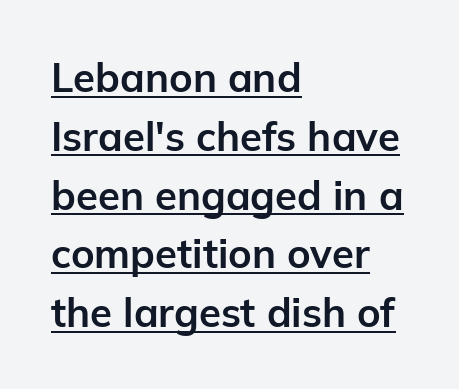
Quick note: underline on. The lines are quadded left. This sample keeps an unexceptional amount of space between lines. The type sits square on the baseline with zero lean. Unlike a traditional serif, this face leaves its strokes unadorned. The rendering uses a bold face; every stroke is thick and dark.
